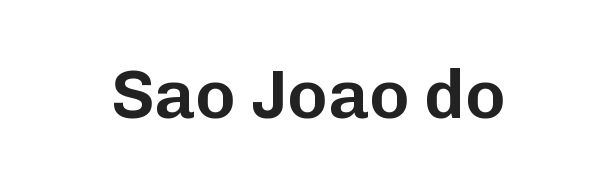
Note: no serifs on the glyphs. The foot of each line stays bare and open. The lettering stays uniformly vertical, giving the passage a roman look. Note the varied advance widths — an 'i' is clearly narrower than an 'm'. Characters follow at the spacing the type designer built in.
